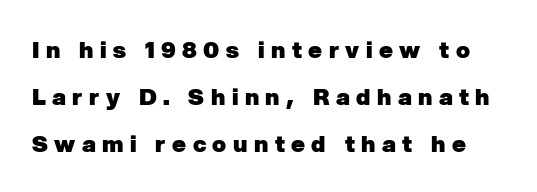
{"bold": "yes", "underline": "no", "line_spacing": "loose", "line_spacing_ratio": 2.04, "letter_spacing": "wide", "letter_spacing_em": 0.28, "glyph_px": 23}
